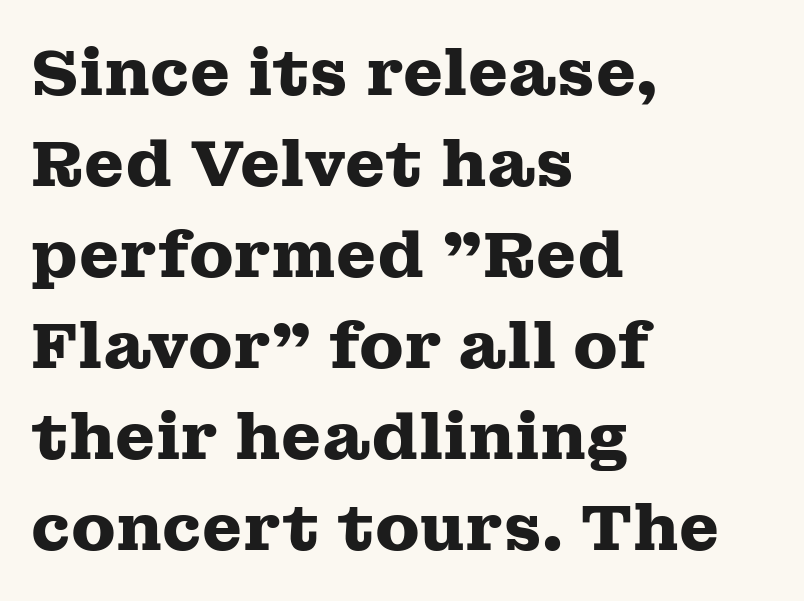
A serif font was chosen for this passage. If you drew a ruler down the left edge, every line would touch it. Notice how the stems are strictly vertical — no italics here. Is this a fixed-width face? No — the glyphs have proportional, varying widths. The sample has been set heavy, in full bold. The letterforms sit shoulder to shoulder at normal distance.
